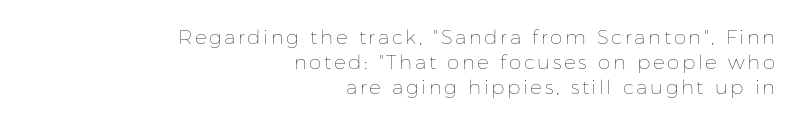
The space directly below the letters is spotless. Each line ends at the same right margin while the left side varies. The font's upright variant was chosen for this text. Unbolded letterforms with no extra heft.
